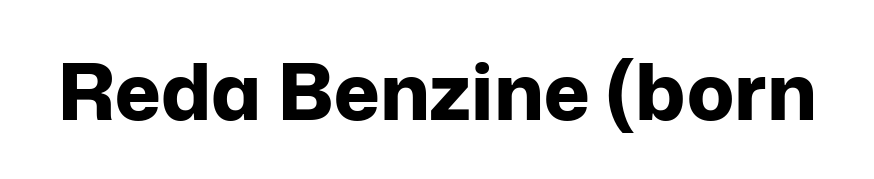
{"serif": "no", "italic": "no", "bold": "yes", "weight": "bold", "width": "normal", "stroke_contrast": "low", "x_height": "medium", "monospaced": "no", "underline": "no", "letter_spacing": "normal", "letter_spacing_em": 0.0, "glyph_px": 78}
